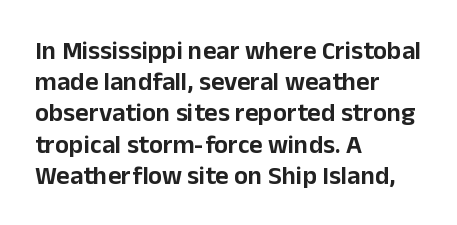
The image shows 26 px text type, upright; set left-aligned, line spacing 1.2x, normal letter spacing, not underlined.
